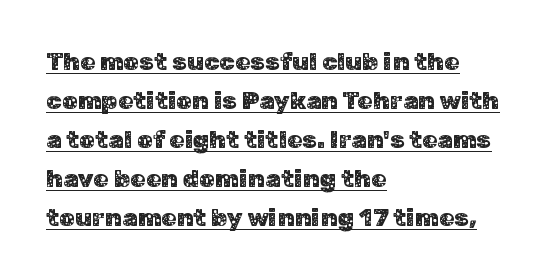
Quick note: interline space is typical. Compared with a centered layout, this one pins lines to the left instead. Notice how the stems are strictly vertical — no italics here. Check the space under the baseline: a stroke is drawn there. The letters sit at their default tracking, neither squeezed nor spread.
